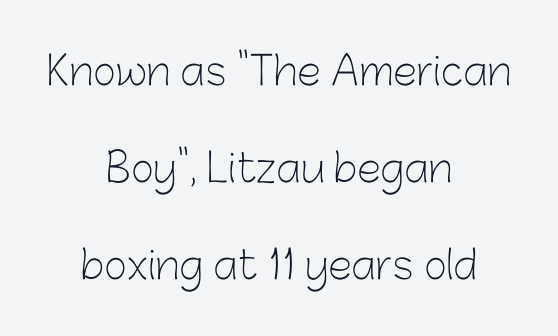
The image shows 39 px light sans-serif type, upright; set centered, loose line spacing (2.49x), normal letter spacing, not underlined; low stroke contrast and a medium x-height.
